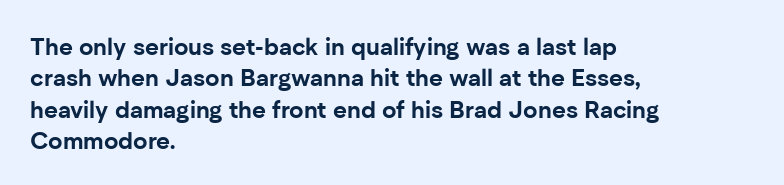
{"italic": "no", "bold": "yes", "underline": "no", "align": "left", "line_spacing": "normal", "line_spacing_ratio": 1.31, "letter_spacing": "normal", "letter_spacing_em": 0.0, "glyph_px": 24}
